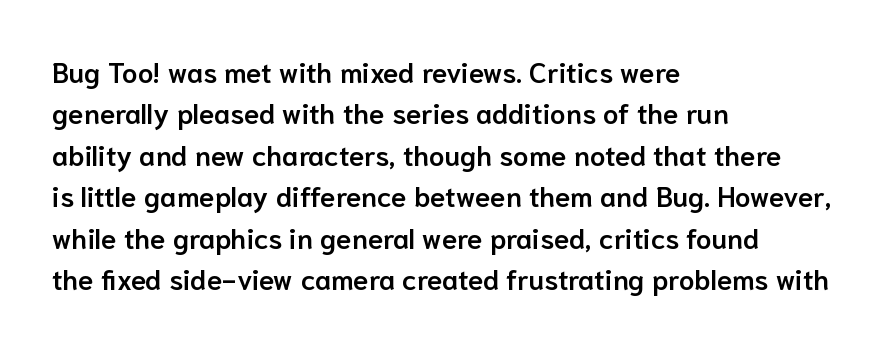
You could call the tracking neutral — neither tight nor loose. The strokes are fattened partway — semibold, not bold. Serifs: no, the terminals of the letterforms are clean. The words here are not underlined. Every row of glyphs begins at an identical x-position on the left.
